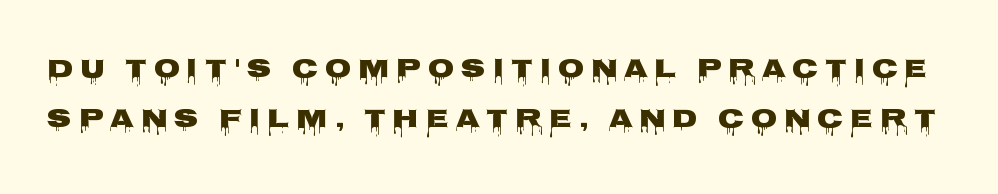
The image shows 27 px bold type, upright; set line spacing 1.87x, unusually wide letter spacing (+0.25 em), not underlined.
